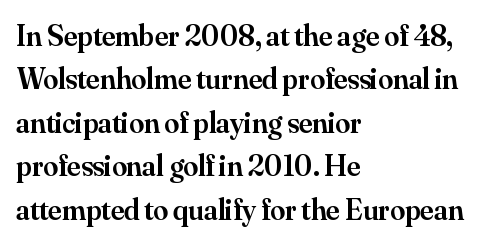
{"serif": "yes", "italic": "no", "bold": "semi", "weight": "semibold", "width": "normal", "stroke_contrast": "medium", "x_height": "small", "monospaced": "no", "underline": "no", "align": "left", "line_spacing": "normal", "line_spacing_ratio": 1.45, "letter_spacing": "normal", "letter_spacing_em": 0.0, "glyph_px": 30}
